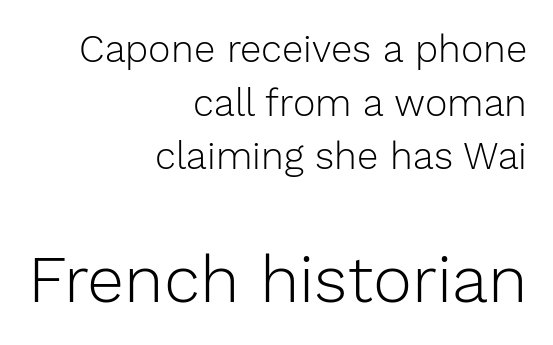
{"serif": "no", "italic": "no", "bold": "no", "weight": "light", "width": "normal", "stroke_contrast": "low", "x_height": "medium", "monospaced": "no", "underline": "no", "align": "right", "line_spacing": "normal", "line_spacing_ratio": 1.41, "letter_spacing": "normal", "letter_spacing_em": 0.0, "larger_block": "second", "size_ratio": 1.74, "glyph_px": 66}
